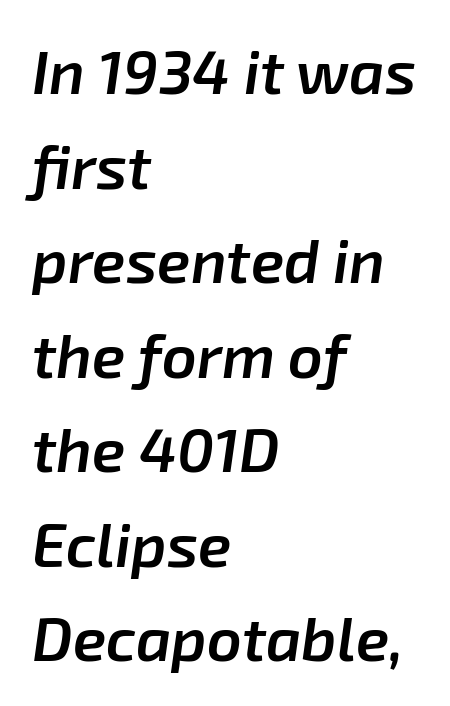
Q: Is the text bold? A: Semi-bold.
Q: Is the text italic (slanted)? A: Yes, it leans right by about 8 degrees.
Q: Is the text underlined? A: No.
Q: How is the paragraph aligned? A: Left-aligned.
Q: Is the spacing between letters normal or unusually wide? A: Normal.
Q: Is the spacing between lines tight, normal or loose? A: Normal.
Q: Width (condensed, normal, or wide)? A: Normal.
Q: Stroke contrast? A: Low.
Q: x-height? A: Medium.
Q: Monospaced? A: No.
